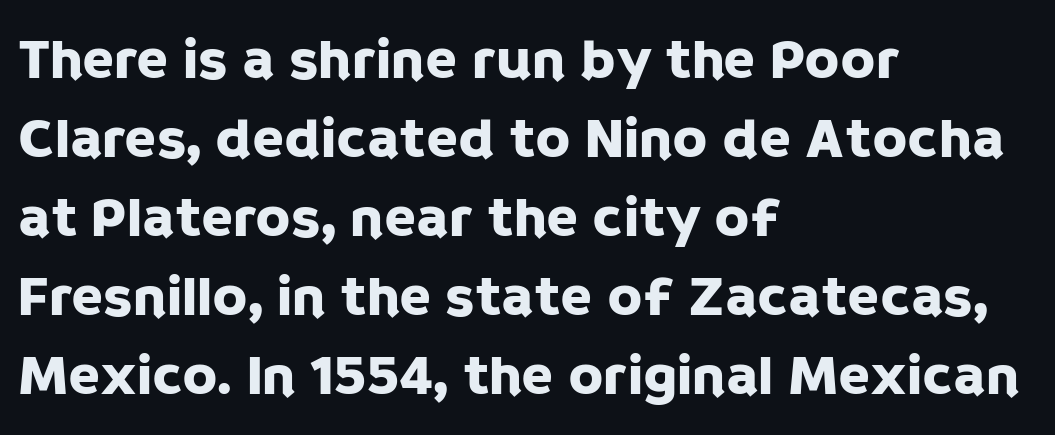
Q: Is the text italic (slanted)? A: No, it is upright.
Q: Is the typeface a serif or a sans-serif typeface? A: Sans-serif.
Q: Is the text underlined? A: No.
Q: How is the paragraph aligned? A: Left-aligned.
Q: Is the spacing between letters normal or unusually wide? A: Normal.
Q: Is the spacing between lines tight, normal or loose? A: Normal.
Q: Width (condensed, normal, or wide)? A: Normal.
Q: Stroke contrast? A: Low.
Q: x-height? A: Large.
Q: Monospaced? A: No.
